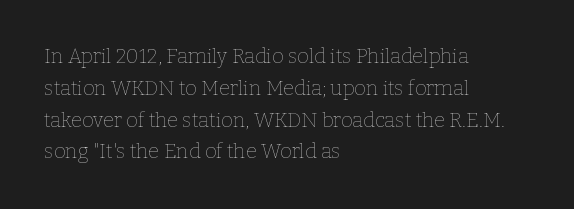
This is not heavy type; no bold has been used. Tracking here is standard; glyphs follow each other at the usual distance. Horizontal bands of white between lines are of average thickness. Underlining? Definitely not there. A student would call this left alignment; a typographer would say flush left, rag right.
